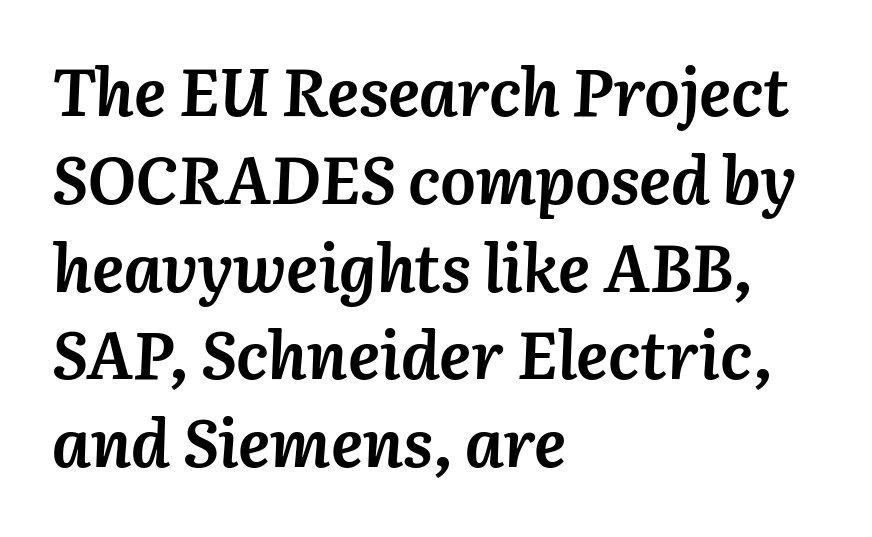
The image shows 67 px semibold type, italic (leaning right); set left-aligned, normal line spacing (1.31x), normal letter spacing, not underlined; medium stroke contrast and a medium x-height.
